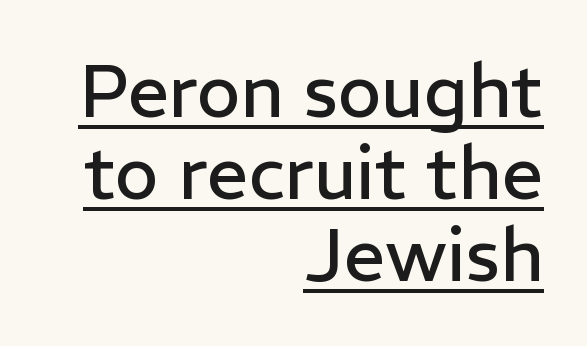
{"serif": "no", "italic": "no", "bold": "no", "weight": "regular", "width": "normal", "stroke_contrast": "low", "x_height": "medium", "monospaced": "no", "underline": "yes", "align": "right", "line_spacing": "tight", "line_spacing_ratio": 1.11, "letter_spacing": "normal", "letter_spacing_em": 0.0, "glyph_px": 74}
